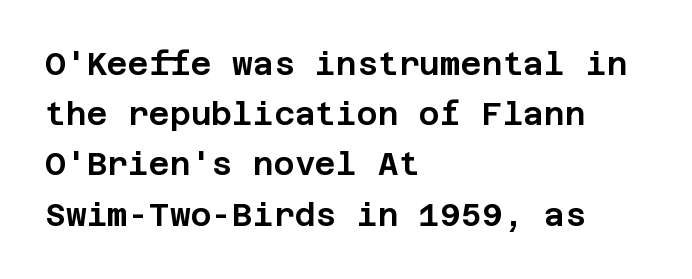
This rendering uses left alignment, leaving the right contour irregular. These lines are composed in type without serifs. The passage shown is not underscored anywhere. Each new line begins a customary step beneath the previous one. The line texture is even and compact thanks to regular tracking. The typography opts for an upright posture over an oblique one.
